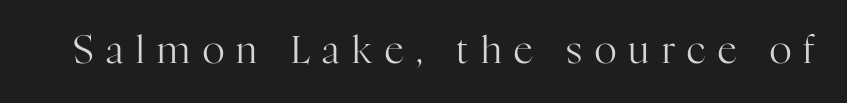
{"serif": "yes", "italic": "no", "bold": "no", "weight": "regular", "width": "normal", "stroke_contrast": "high", "x_height": "medium", "monospaced": "no", "underline": "no", "letter_spacing": "wide", "letter_spacing_em": 0.33, "glyph_px": 38}
